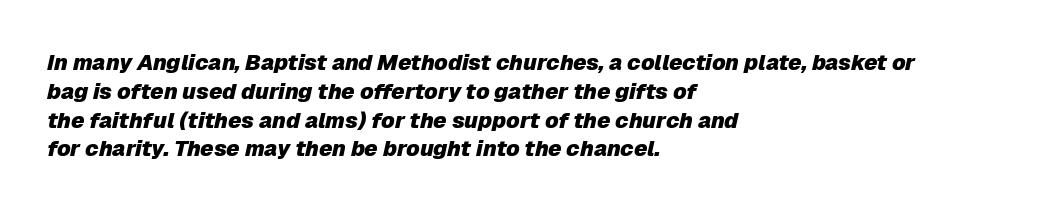
{"italic": "yes", "lean": "right", "slant_degrees": 12, "bold": "yes", "underline": "no", "align": "left", "line_spacing": "normal", "line_spacing_ratio": 1.31, "letter_spacing": "normal", "letter_spacing_em": 0.0, "glyph_px": 22}
